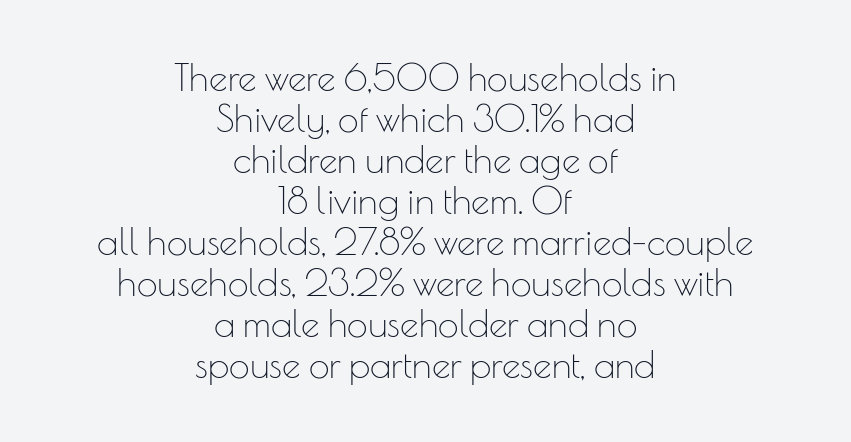
Q: Is the text bold? A: No.
Q: Is the text italic (slanted)? A: No, it is upright.
Q: Is the typeface a serif or a sans-serif typeface? A: Sans-serif.
Q: Is the text underlined? A: No.
Q: How is the paragraph aligned? A: Centered.
Q: Is the spacing between letters normal or unusually wide? A: Normal.
Q: Is the spacing between lines tight, normal or loose? A: Tight.
Q: Width (condensed, normal, or wide)? A: Normal.
Q: Stroke contrast? A: Low.
Q: x-height? A: Small.
Q: Monospaced? A: No.
